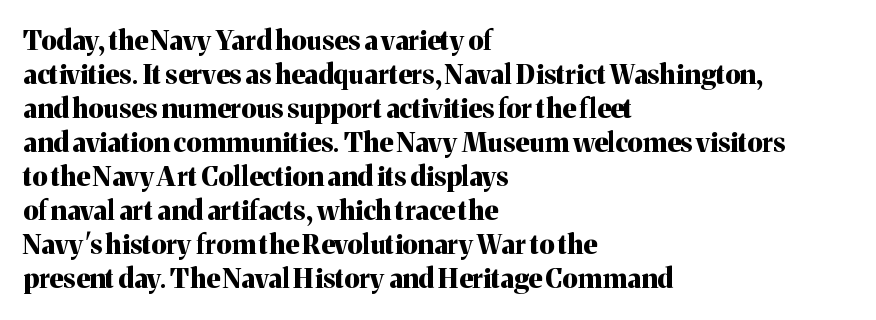
The image shows 27 px bold type, upright; set left-aligned, normal line spacing (1.26x), normal letter spacing, not underlined.
